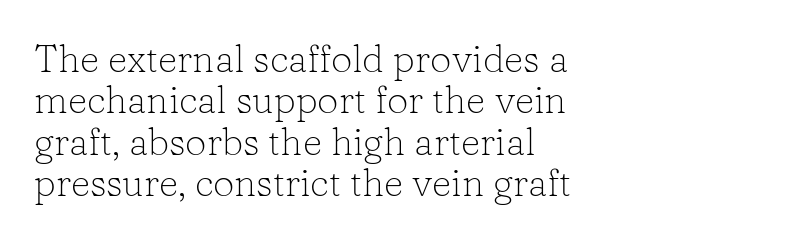
The image shows 38 px light serif type, upright; set left-aligned, tight line spacing (1.09x), normal letter spacing, not underlined; low stroke contrast and a medium x-height.
